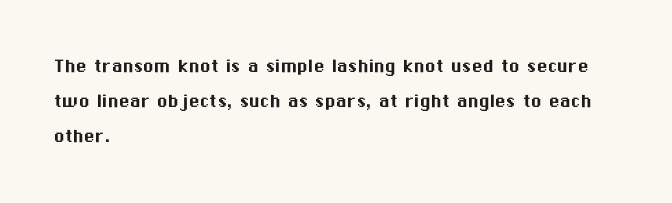
{"italic": "no", "underline": "no", "align": "left", "line_spacing": "normal", "line_spacing_ratio": 1.58, "letter_spacing": "normal", "letter_spacing_em": 0.0, "glyph_px": 22}
